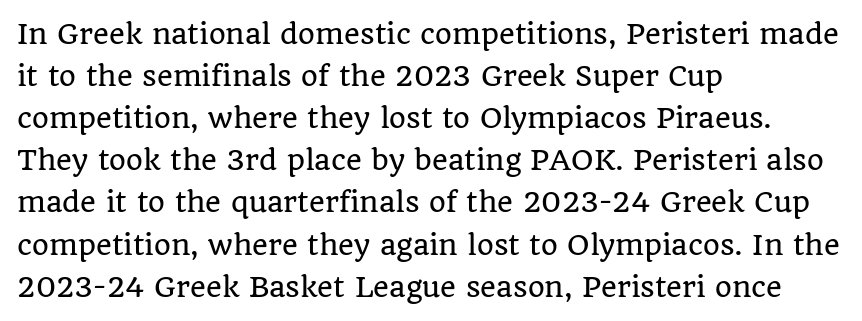
Q: Is the text italic (slanted)? A: No, it is upright.
Q: Is the text underlined? A: No.
Q: How is the paragraph aligned? A: Left-aligned.
Q: Is the spacing between letters normal or unusually wide? A: Normal.
Q: Is the spacing between lines tight, normal or loose? A: Normal.
